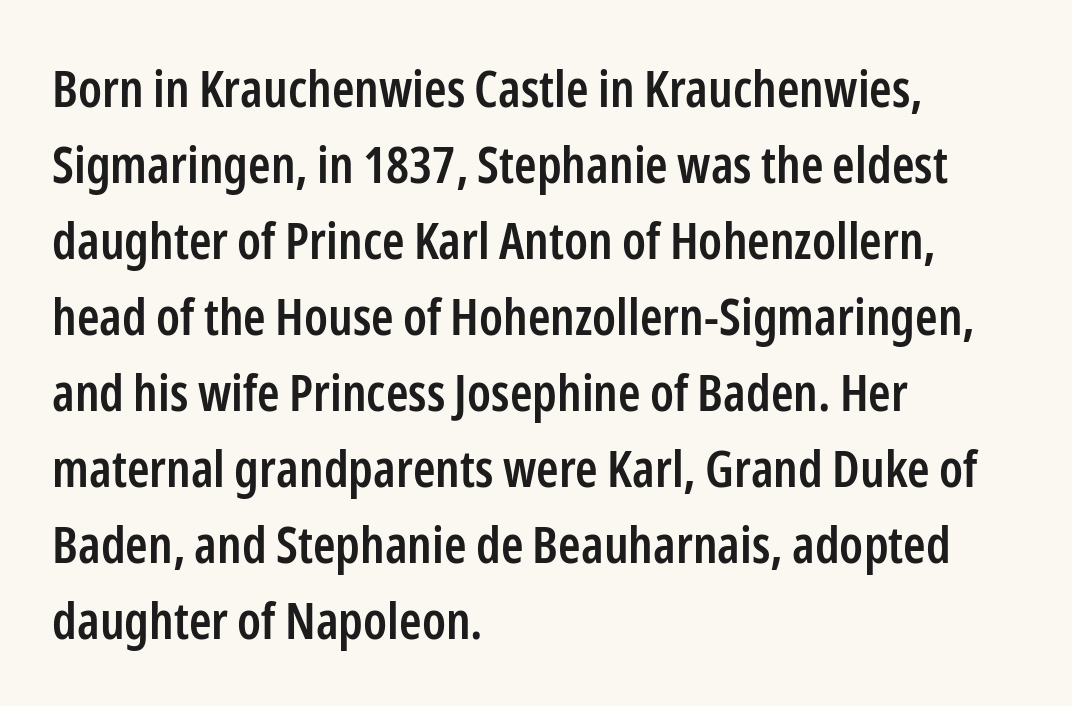
{"serif": "no", "italic": "no", "bold": "semi", "weight": "semibold", "width": "condensed", "stroke_contrast": "low", "x_height": "medium", "monospaced": "no", "underline": "no", "align": "left", "line_spacing": "normal", "line_spacing_ratio": 1.49, "letter_spacing": "normal", "letter_spacing_em": 0.0, "glyph_px": 51}
